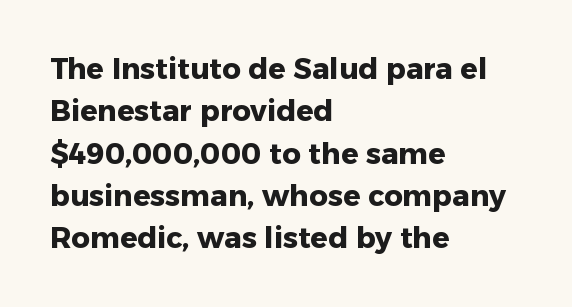
{"serif": "no", "italic": "no", "bold": "yes", "weight": "heavy", "width": "normal", "stroke_contrast": "low", "x_height": "medium", "monospaced": "no", "underline": "no", "align": "left", "line_spacing": "normal", "line_spacing_ratio": 1.46, "letter_spacing": "normal", "letter_spacing_em": 0.0, "glyph_px": 29}
